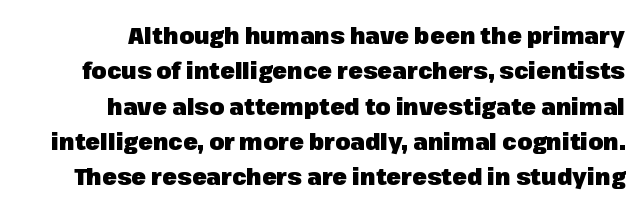
The image shows 24 px bold type, upright; set normal line spacing (1.47x), normal letter spacing, not underlined.
